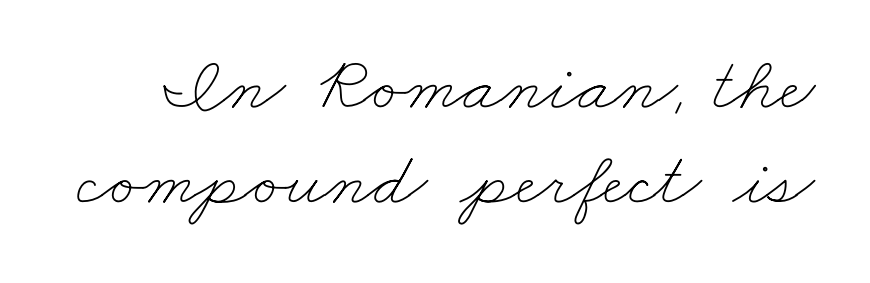
{"bold": "no", "weight": "thin", "width": "wide", "stroke_contrast": "low", "x_height": "small", "monospaced": "no", "underline": "no", "line_spacing_ratio": 1.23, "letter_spacing": "normal", "letter_spacing_em": 0.0, "glyph_px": 77}
